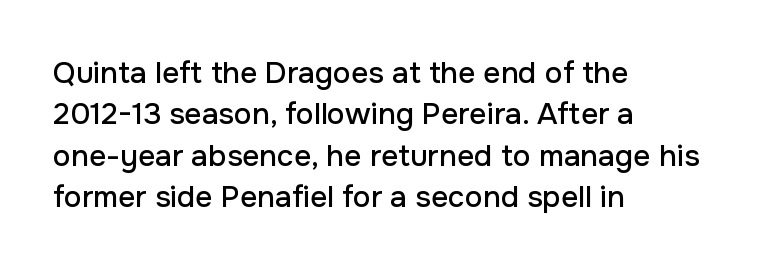
Posture: upright roman. The passage shown is typed in a proportional face where columns would drift. Standard letterfit; no display-style spreading of the glyphs. Glance below the letters and you will spot only blank space.
